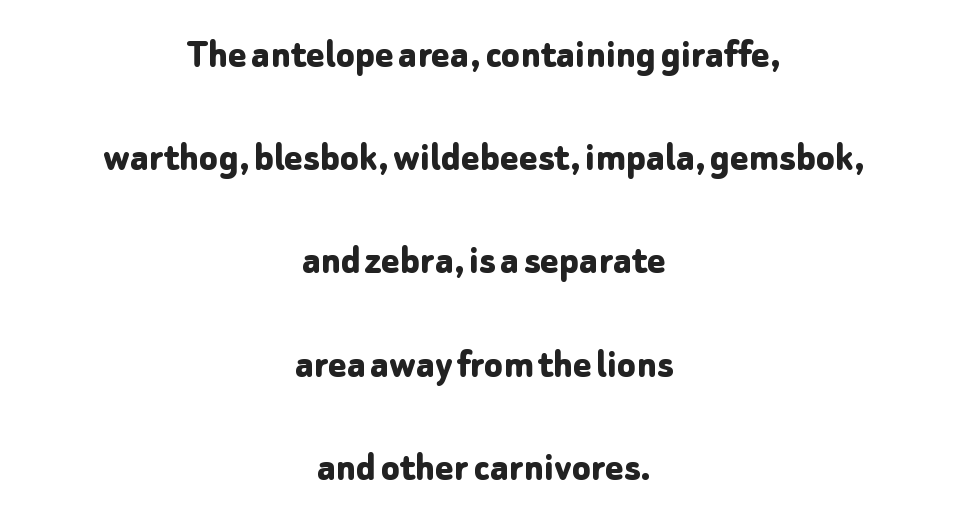
Q: Is the text bold? A: Yes.
Q: Is the text italic (slanted)? A: No, it is upright.
Q: Is the typeface a serif or a sans-serif typeface? A: Sans-serif.
Q: Is the text underlined? A: No.
Q: How is the paragraph aligned? A: Centered.
Q: Is the spacing between letters normal or unusually wide? A: Normal.
Q: Is the spacing between lines tight, normal or loose? A: Loose.
Q: Width (condensed, normal, or wide)? A: Normal.
Q: Stroke contrast? A: Low.
Q: x-height? A: Medium.
Q: Monospaced? A: No.
